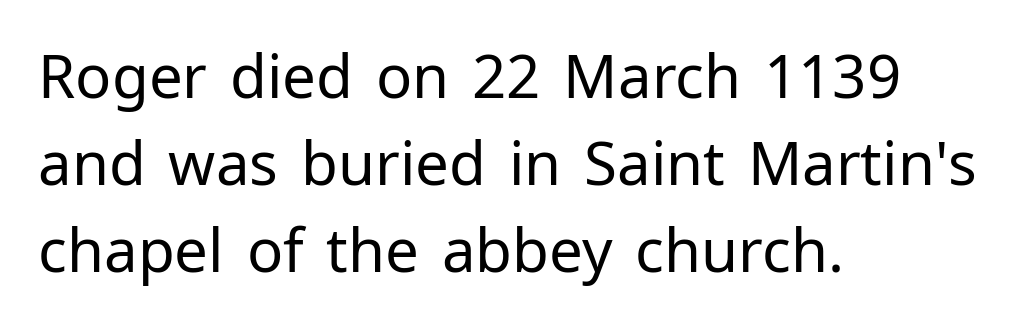
The image shows 60 px regular-weight sans-serif type, upright; set left-aligned, normal line spacing (1.45x), normal letter spacing, not underlined; low stroke contrast and a medium x-height.
